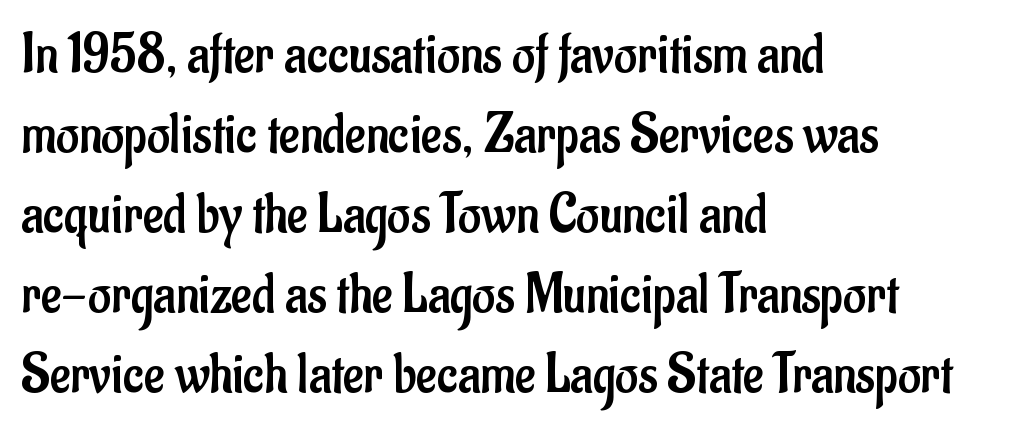
The image shows 56 px regular-weight, condensed sans-serif type, upright; set left-aligned, normal line spacing (1.43x), normal letter spacing, not underlined; low stroke contrast and a small x-height.
